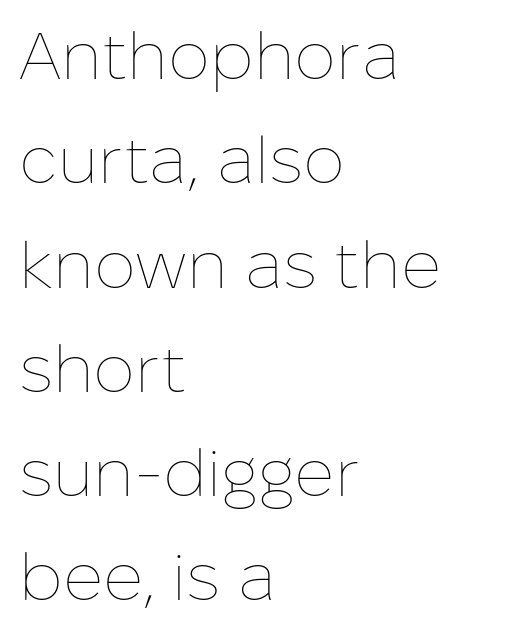
You could not count columns in this text — the font is proportionally spaced. Quick note: interline space is typical. Underlining? Definitely not there. The letterforms sit at book weight or below. Does extra space separate the letters? No, they use regular spacing.
